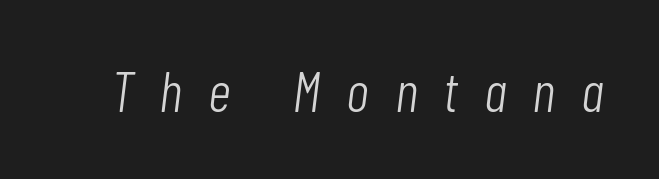
{"italic": "yes", "lean": "right", "slant_degrees": 7, "bold": "no", "weight": "light", "width": "condensed", "stroke_contrast": "low", "x_height": "medium", "monospaced": "no", "underline": "no", "letter_spacing": "wide", "letter_spacing_em": 0.45, "glyph_px": 57}
